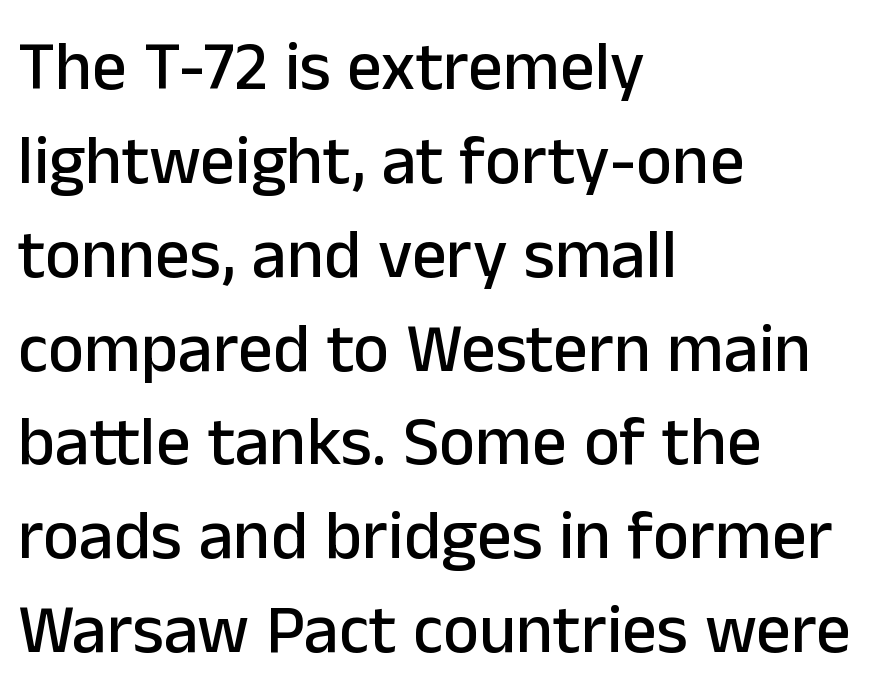
{"serif": "no", "italic": "no", "width": "normal", "stroke_contrast": "low", "x_height": "medium", "monospaced": "no", "underline": "no", "align": "left", "line_spacing": "normal", "line_spacing_ratio": 1.36, "letter_spacing": "normal", "letter_spacing_em": 0.0, "glyph_px": 69}
